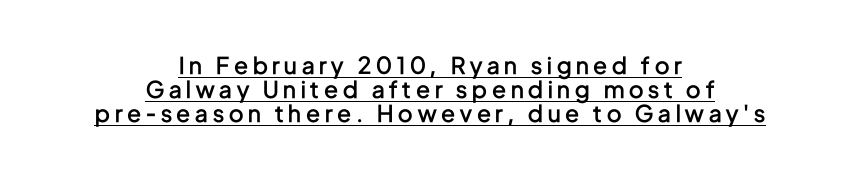
The image shows 23 px text type, upright; set centered, tight line spacing (1.04x), unusually wide letter spacing (+0.21 em), underlined.
